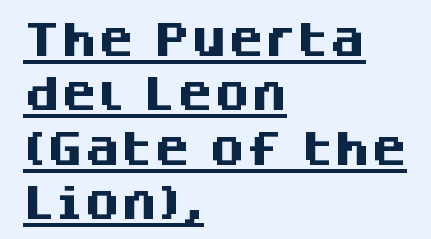
{"serif": "no", "italic": "no", "bold": "yes", "weight": "heavy", "width": "normal", "stroke_contrast": "medium", "x_height": "large", "monospaced": "no", "underline": "yes", "align": "left", "line_spacing": "normal", "line_spacing_ratio": 1.47, "letter_spacing": "normal", "letter_spacing_em": 0.0, "glyph_px": 37}
